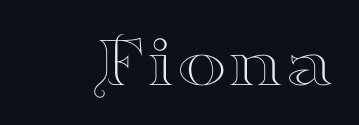
What kind of face is this? One with serifs. When letters stand straight like this, we call the style roman or upright. These lines keep a tight, regular rhythm from letter to letter. Nobody drew a line under any word here. Do the characters align in a grid? No, the font is proportional.
